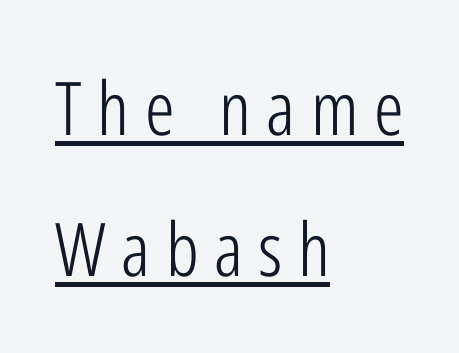
{"serif": "no", "italic": "no", "bold": "no", "weight": "light", "width": "condensed", "stroke_contrast": "low", "x_height": "medium", "monospaced": "no", "underline": "yes", "align": "left", "line_spacing": "loose", "line_spacing_ratio": 1.9, "letter_spacing": "wide", "letter_spacing_em": 0.21, "glyph_px": 74}
